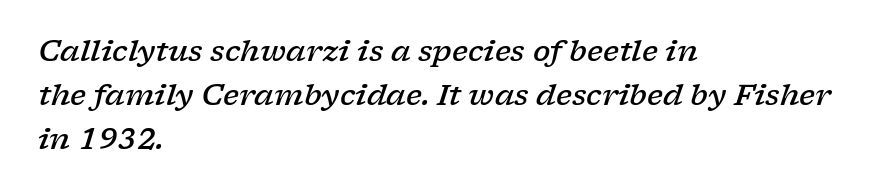
Q: Is the text bold? A: Semi-bold.
Q: Is the text italic (slanted)? A: Yes, it leans right by about 17 degrees.
Q: Is the typeface a serif or a sans-serif typeface? A: Serif.
Q: Is the text underlined? A: No.
Q: How is the paragraph aligned? A: Left-aligned.
Q: Is the spacing between letters normal or unusually wide? A: Normal.
Q: Is the spacing between lines tight, normal or loose? A: Normal.
Q: Width (condensed, normal, or wide)? A: Wide.
Q: Stroke contrast? A: Low.
Q: x-height? A: Medium.
Q: Monospaced? A: No.
